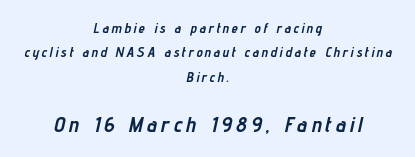
Q: Is the text bold? A: Yes.
Q: Is the text italic (slanted)? A: Yes, it leans right by about 12 degrees.
Q: Is the text underlined? A: No.
Q: How is the paragraph aligned? A: Centered.
Q: Which block of text is set in a larger size, the first (top) or the second (bottom)? A: The second (bottom) one.
